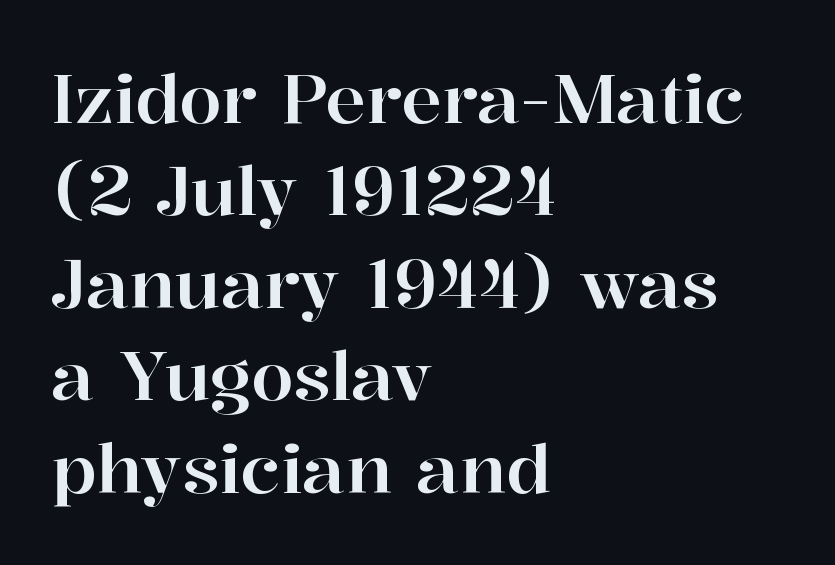
The image shows 68 px serif type, upright; set left-aligned, normal line spacing (1.36x), normal letter spacing, not underlined; high stroke contrast and a medium x-height.
